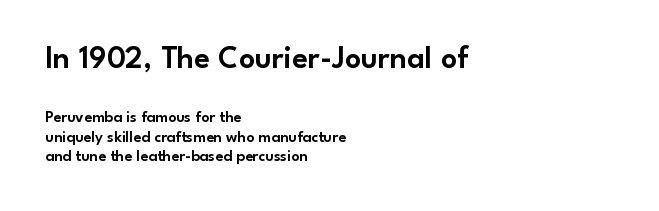
{"serif": "no", "italic": "no", "width": "normal", "stroke_contrast": "low", "x_height": "small", "monospaced": "no", "underline": "no", "align": "left", "line_spacing_ratio": 1.23, "letter_spacing": "normal", "letter_spacing_em": 0.0, "larger_block": "first", "size_ratio": 2.0, "glyph_px": 32}
